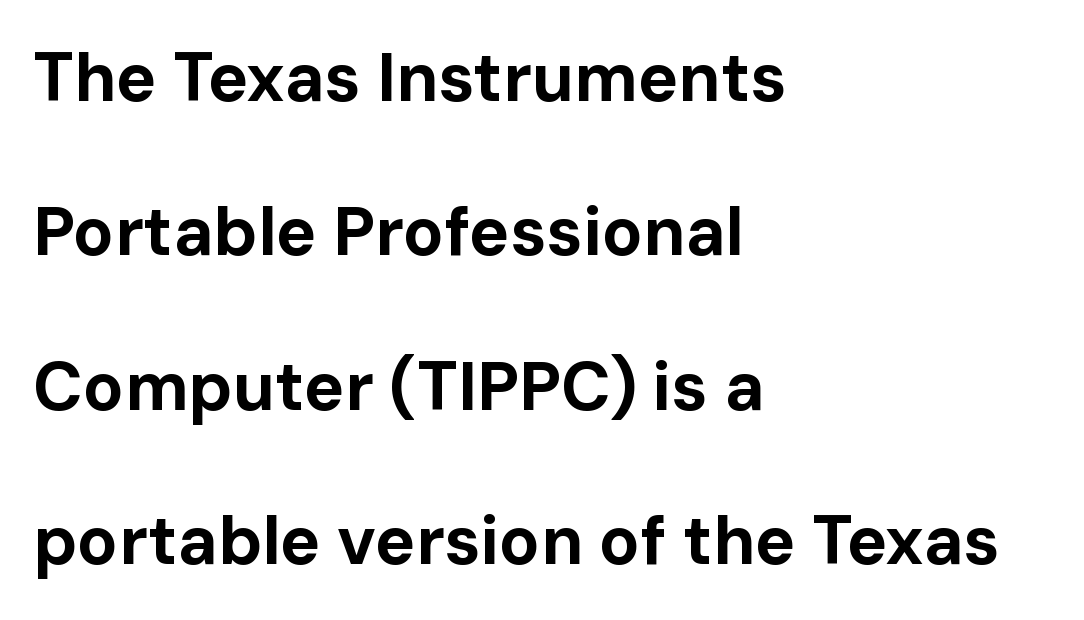
{"serif": "no", "italic": "no", "bold": "yes", "weight": "bold", "width": "normal", "stroke_contrast": "low", "x_height": "medium", "monospaced": "no", "underline": "no", "align": "left", "line_spacing": "loose", "line_spacing_ratio": 2.27, "letter_spacing": "normal", "letter_spacing_em": 0.0, "glyph_px": 68}
